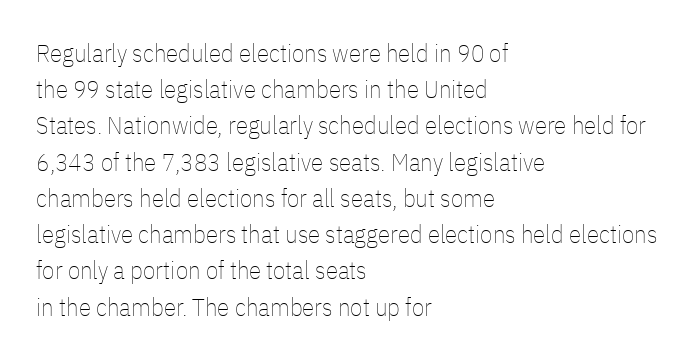
The image shows 25 px text type, upright; set left-aligned, normal line spacing (1.45x), normal letter spacing, not underlined.
